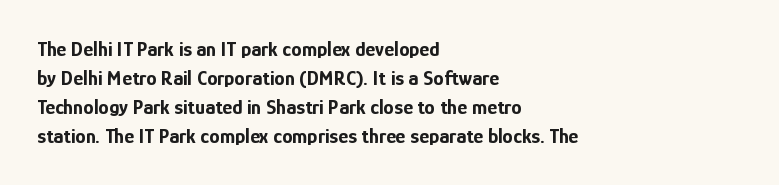
Q: Is the text bold? A: Yes.
Q: Is the text italic (slanted)? A: No, it is upright.
Q: Is the text underlined? A: No.
Q: How is the paragraph aligned? A: Left-aligned.
Q: Is the spacing between letters normal or unusually wide? A: Normal.
Q: Is the spacing between lines tight, normal or loose? A: Normal.
